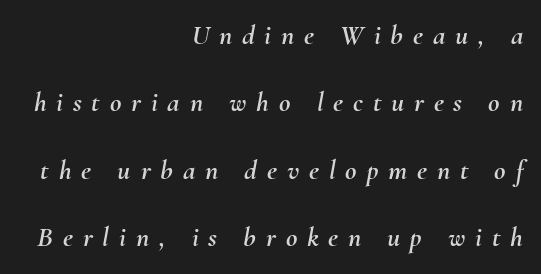
{"italic": "yes", "lean": "right", "slant_degrees": 10, "width": "normal", "stroke_contrast": "medium", "x_height": "small", "monospaced": "no", "underline": "no", "align": "right", "line_spacing": "loose", "line_spacing_ratio": 2.41, "letter_spacing": "wide", "letter_spacing_em": 0.35, "glyph_px": 28}
